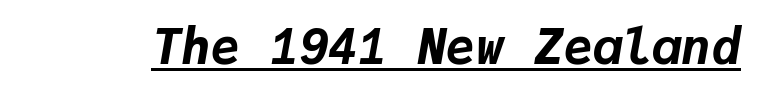
{"italic": "yes", "lean": "right", "slant_degrees": 9, "bold": "yes", "weight": "bold", "width": "normal", "stroke_contrast": "low", "x_height": "medium", "monospaced": "yes", "underline": "yes", "letter_spacing": "normal", "letter_spacing_em": 0.0, "glyph_px": 49}
